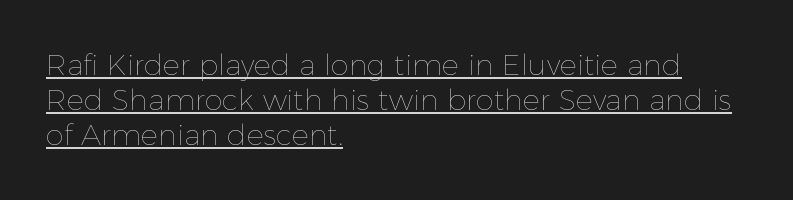
All the whitespace from short lines collects on the right. A light-to-regular cut is what we see here. Posture: upright roman. Underline: present.
